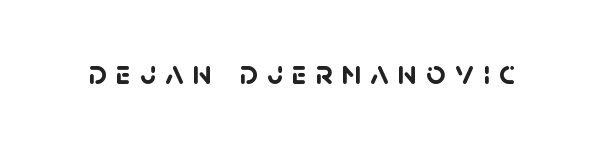
{"serif": "no", "bold": "yes", "weight": "semibold", "width": "normal", "stroke_contrast": "low", "x_height": "large", "monospaced": "no", "underline": "no", "letter_spacing": "wide", "letter_spacing_em": 0.26, "glyph_px": 34}
